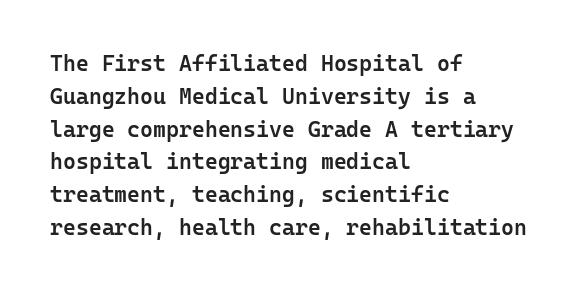
The image shows 22 px text type, upright; set left-aligned, normal line spacing (1.49x), normal letter spacing, not underlined.
